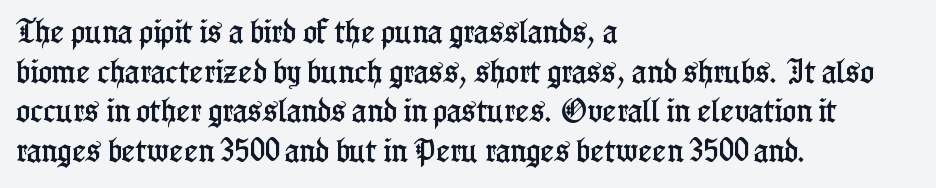
{"italic": "no", "underline": "no", "align": "left", "line_spacing": "normal", "line_spacing_ratio": 1.52, "letter_spacing": "normal", "letter_spacing_em": 0.0, "glyph_px": 26}
